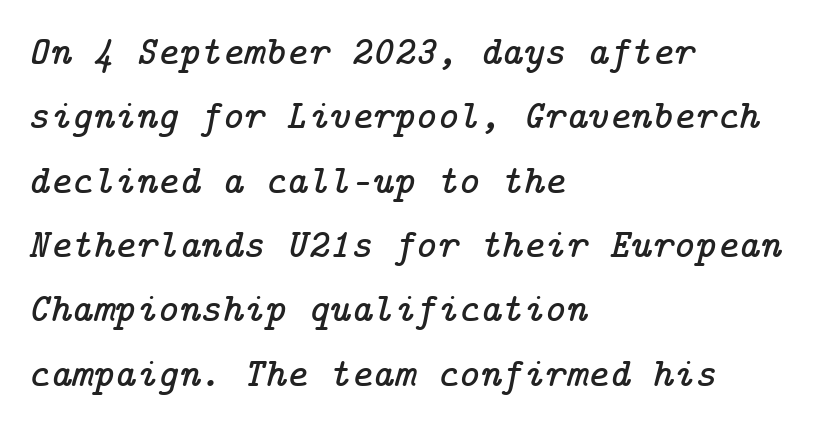
No word sits above an underline. Old-style or modern, the face here clearly has serifs. Notice how descenders clear the ascenders below comfortably — that's standard leading. The gaps between neighbouring characters are ordinary and unremarkable. Every row of glyphs begins at an identical x-position on the left. It's the slanting kind of type.
